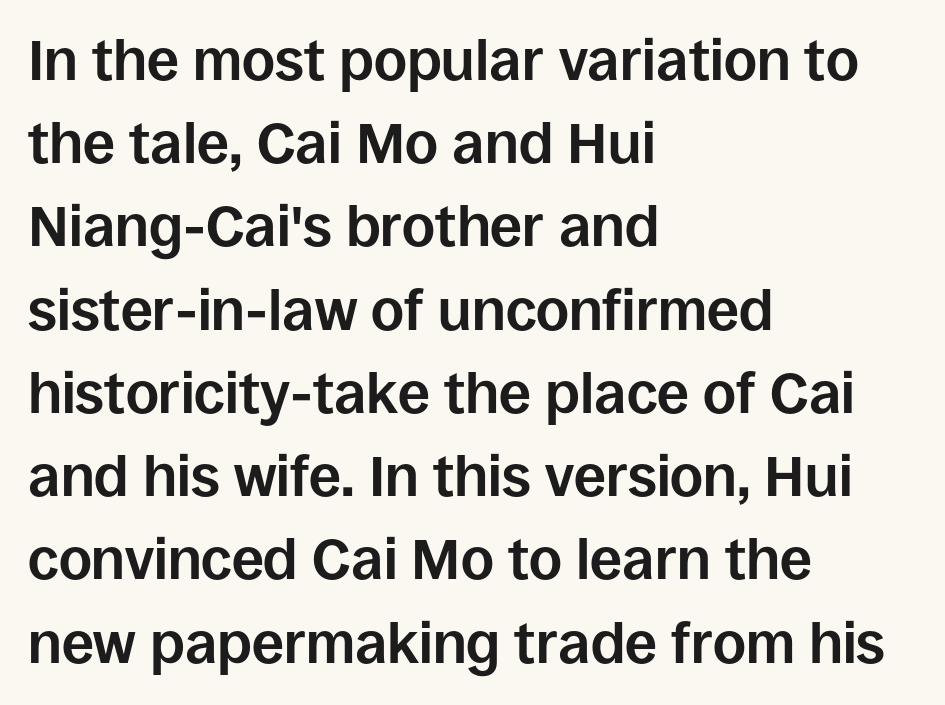
Q: Is the text bold? A: Yes.
Q: Is the text italic (slanted)? A: No, it is upright.
Q: Is the typeface a serif or a sans-serif typeface? A: Sans-serif.
Q: Is the text underlined? A: No.
Q: How is the paragraph aligned? A: Left-aligned.
Q: Is the spacing between letters normal or unusually wide? A: Normal.
Q: Is the spacing between lines tight, normal or loose? A: Normal.
Q: Width (condensed, normal, or wide)? A: Normal.
Q: Stroke contrast? A: Low.
Q: x-height? A: Large.
Q: Monospaced? A: No.
